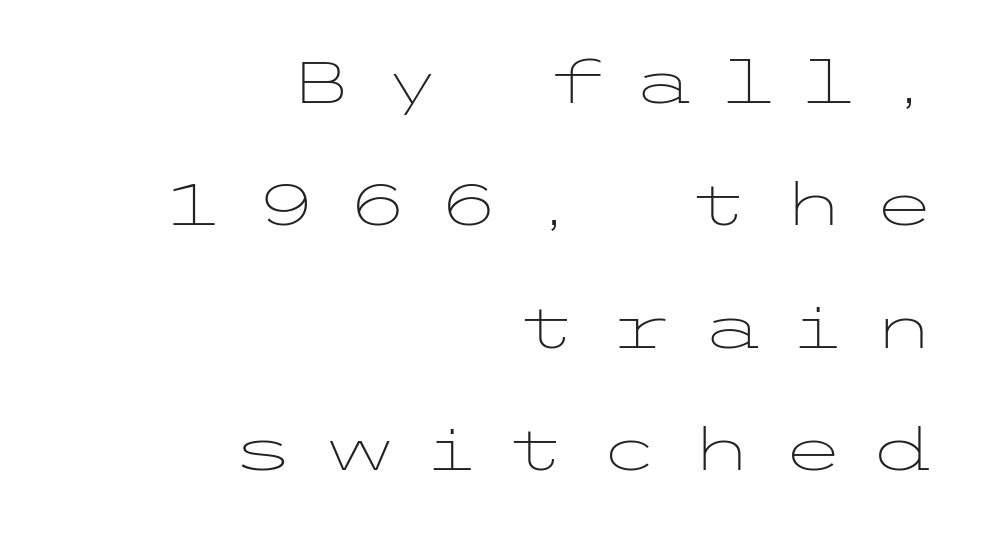
Glyph-to-glyph distance is far greater than everyday printed text. Stroke mass is kept to a normal reading level or below. Font category for this specimen: sans-serif. Is there any slant? The stems are plumb. Plain, unruled lines of type. Does the copy run flush right? Yes — the right margin is perfectly even.
